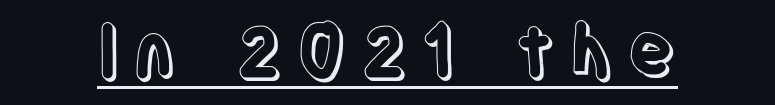
{"italic": "no", "width": "condensed", "x_height": "large", "monospaced": "no", "underline": "yes", "glyph_px": 72}
